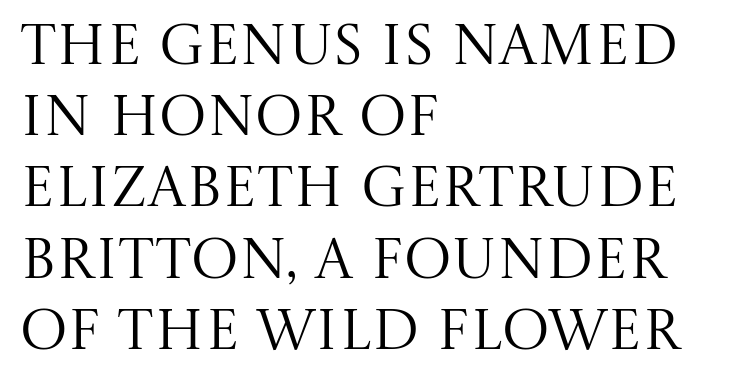
The image shows 57 px regular-weight serif type, upright; set left-aligned, normal line spacing (1.25x), normal letter spacing, not underlined; medium stroke contrast and a large x-height.
